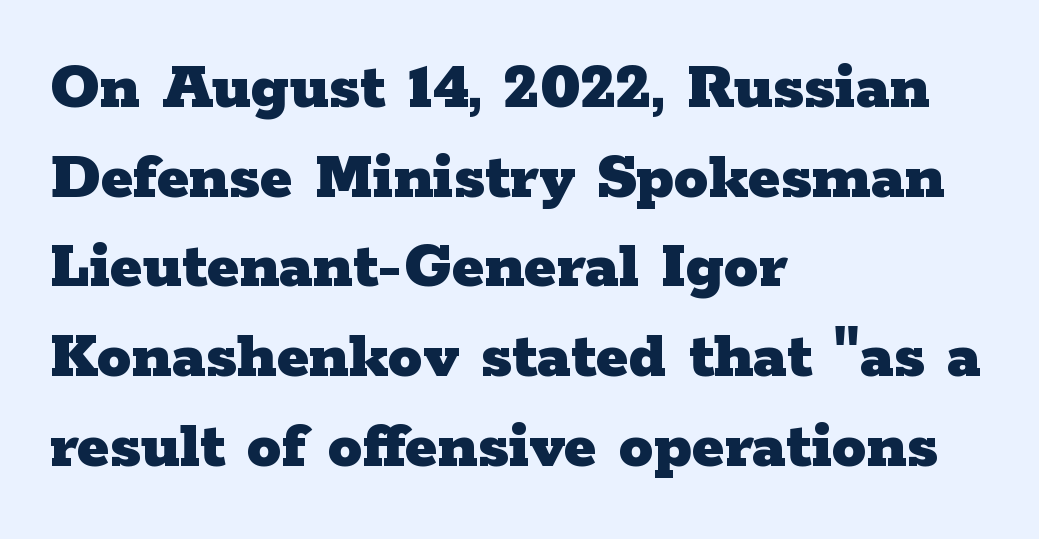
Q: Is the text bold? A: Yes.
Q: Is the text italic (slanted)? A: No, it is upright.
Q: Is the typeface a serif or a sans-serif typeface? A: Serif.
Q: Is the text underlined? A: No.
Q: How is the paragraph aligned? A: Left-aligned.
Q: Is the spacing between letters normal or unusually wide? A: Normal.
Q: Is the spacing between lines tight, normal or loose? A: Normal.
Q: Width (condensed, normal, or wide)? A: Wide.
Q: Stroke contrast? A: Low.
Q: x-height? A: Medium.
Q: Monospaced? A: No.
